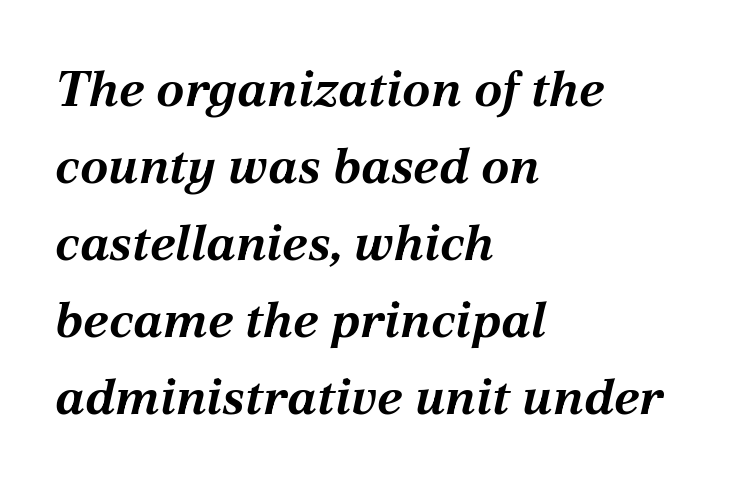
Each row of text sits above clean, open space. Italic? Definitely — the glyphs are oblique. Line starts are locked; line ends wander. The line-height multiplier appears to be the usual default.
